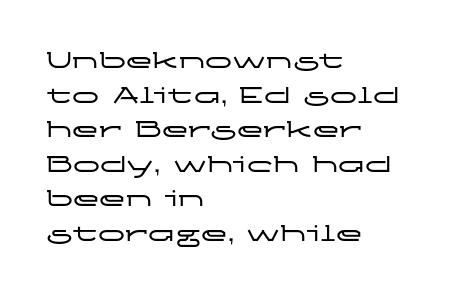
You could call the tracking neutral — neither tight nor loose. Interline gaps are of average width in this sample. The zone under the glyphs is completely vacant. A classic flush-left, rag-right setting is used for this passage. Style check: upright.
